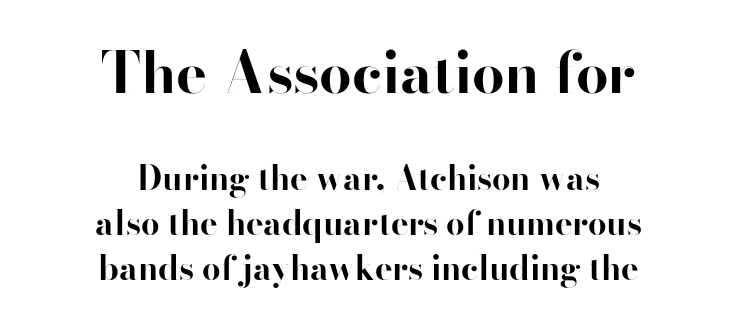
{"serif": "no", "italic": "no", "bold": "yes", "weight": "bold", "width": "normal", "stroke_contrast": "high", "x_height": "small", "monospaced": "no", "underline": "no", "align": "center", "line_spacing": "normal", "line_spacing_ratio": 1.36, "letter_spacing": "normal", "letter_spacing_em": 0.0, "larger_block": "first", "size_ratio": 1.76, "glyph_px": 58}
